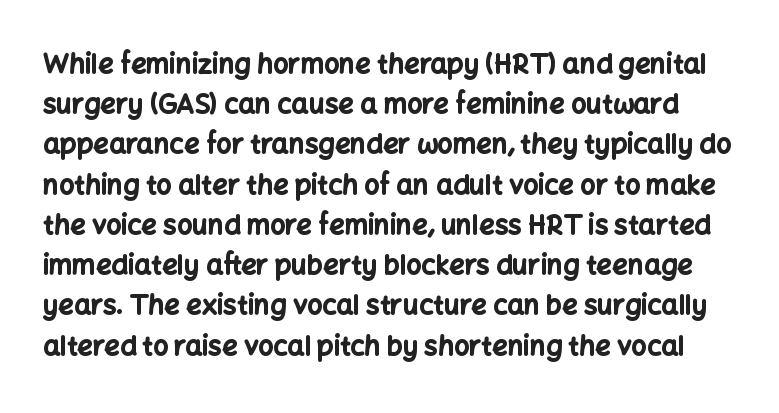
{"italic": "no", "bold": "yes", "underline": "no", "line_spacing": "normal", "line_spacing_ratio": 1.49, "letter_spacing": "normal", "letter_spacing_em": 0.0, "glyph_px": 27}
